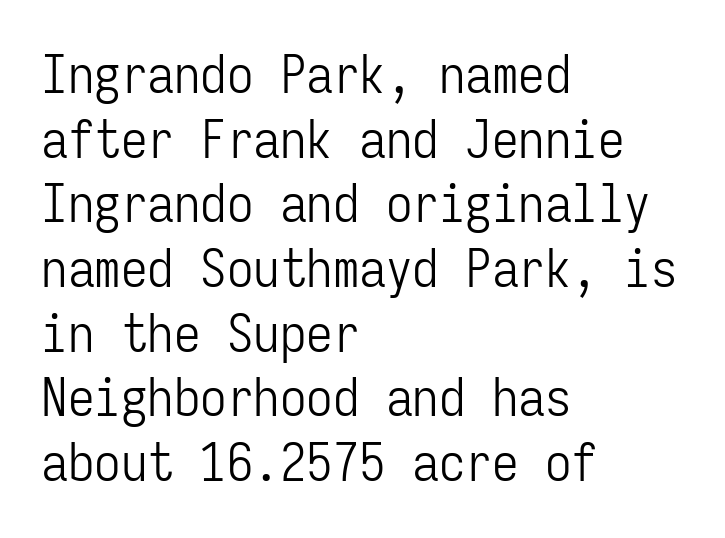
Q: Is the text bold? A: No.
Q: Is the text italic (slanted)? A: No, it is upright.
Q: Is the typeface a serif or a sans-serif typeface? A: Sans-serif.
Q: Is the text underlined? A: No.
Q: How is the paragraph aligned? A: Left-aligned.
Q: Is the spacing between letters normal or unusually wide? A: Normal.
Q: Width (condensed, normal, or wide)? A: Condensed.
Q: Stroke contrast? A: Low.
Q: x-height? A: Medium.
Q: Monospaced? A: Yes.
